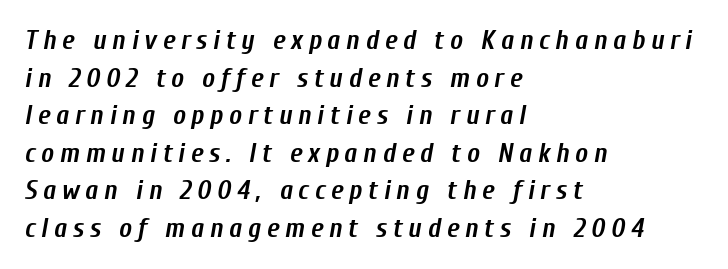
Someone cranked the tracking dial way up on this one. Is there much room between lines? A standard amount, neither cramped nor airy. If you drew a ruler down the left edge, every line would touch it. Emphasis by weight is at full strength: bold. Only glyphs here, with clear space below each row. The rendering applies a slant to the glyphs.
